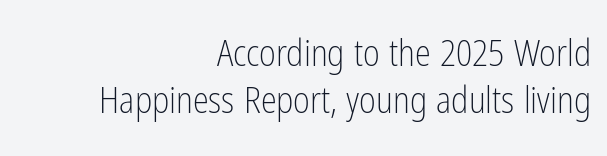
Q: Is the text bold? A: No.
Q: Is the text italic (slanted)? A: No, it is upright.
Q: Is the typeface a serif or a sans-serif typeface? A: Sans-serif.
Q: Is the text underlined? A: No.
Q: How is the paragraph aligned? A: Right-aligned.
Q: Is the spacing between letters normal or unusually wide? A: Normal.
Q: Is the spacing between lines tight, normal or loose? A: Normal.
Q: Width (condensed, normal, or wide)? A: Condensed.
Q: Stroke contrast? A: Low.
Q: x-height? A: Medium.
Q: Monospaced? A: No.
